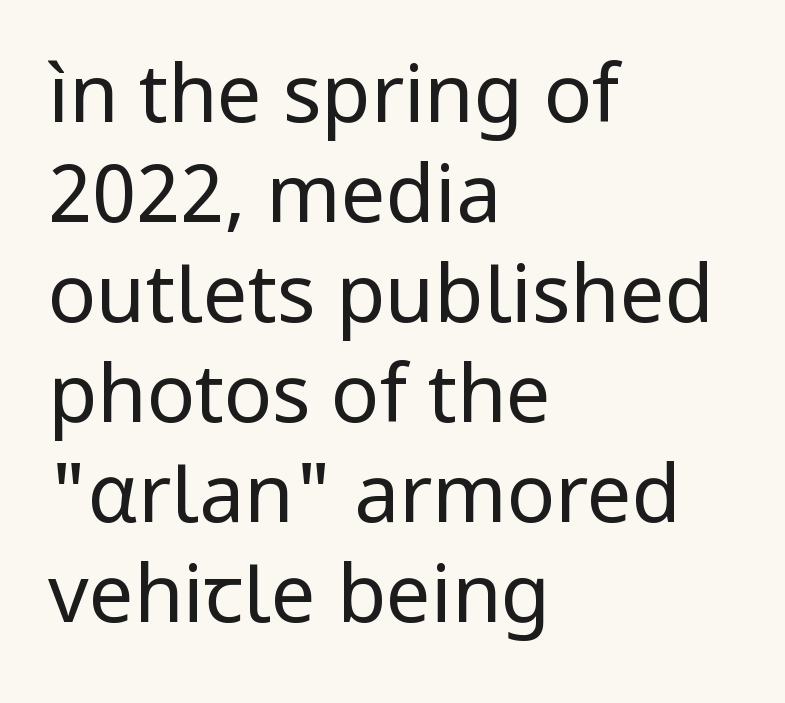
Q: Is the text bold? A: No.
Q: Is the text italic (slanted)? A: No, it is upright.
Q: Is the typeface a serif or a sans-serif typeface? A: Sans-serif.
Q: Is the text underlined? A: No.
Q: How is the paragraph aligned? A: Left-aligned.
Q: Is the spacing between letters normal or unusually wide? A: Normal.
Q: Is the spacing between lines tight, normal or loose? A: Normal.
Q: Width (condensed, normal, or wide)? A: Normal.
Q: Stroke contrast? A: Low.
Q: x-height? A: Medium.
Q: Monospaced? A: No.
